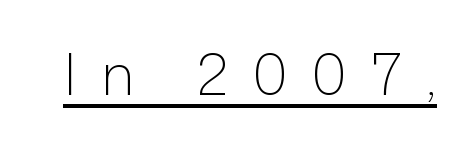
{"serif": "no", "italic": "no", "bold": "no", "weight": "light", "width": "normal", "stroke_contrast": "low", "x_height": "medium", "monospaced": "no", "underline": "yes", "letter_spacing": "wide", "letter_spacing_em": 0.43, "glyph_px": 57}
